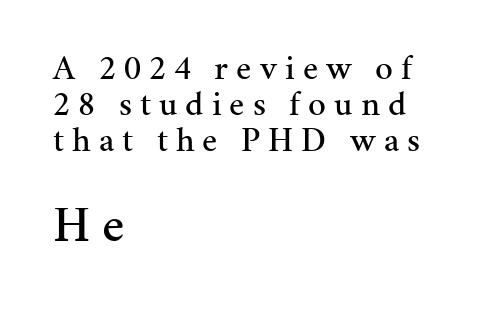
These two chunks differ in scale, with the bottom chunk taking the larger measure. Character widths vary here, with narrow letters taking less room than wide ones. The paragraph shown leans on its left margin. The string is rendered with underlining switched off. Interline gaps are noticeably narrow in this sample.
